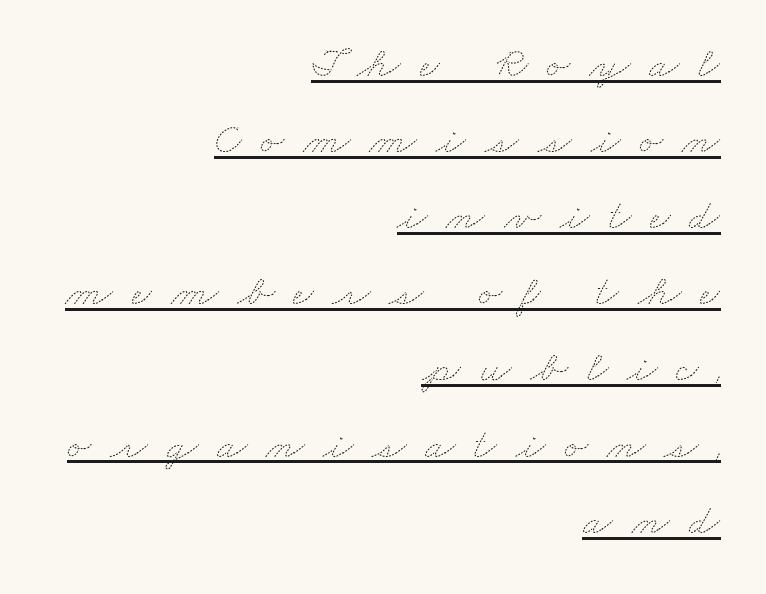
Q: Is the text bold? A: No.
Q: Is the text underlined? A: Yes.
Q: How is the paragraph aligned? A: Right-aligned.
Q: Is the spacing between letters normal or unusually wide? A: Unusually wide.
Q: Width (condensed, normal, or wide)? A: Wide.
Q: Stroke contrast? A: Medium.
Q: x-height? A: Small.
Q: Monospaced? A: No.
